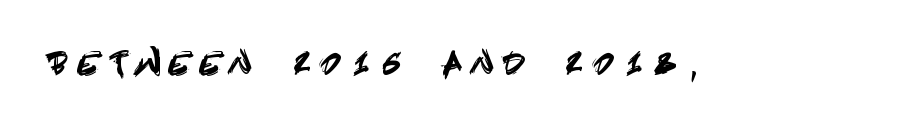
{"serif": "no", "width": "condensed", "x_height": "large", "underline": "no", "letter_spacing": "wide", "letter_spacing_em": 0.45, "glyph_px": 30}
